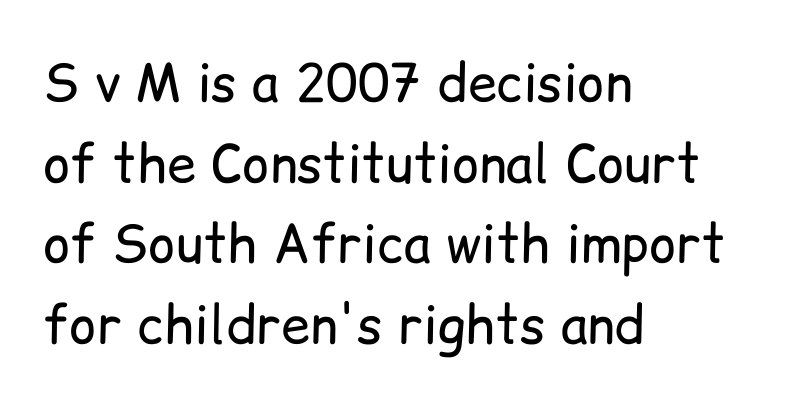
The image shows 52 px regular-weight sans-serif type, upright; set left-aligned, normal line spacing (1.55x), normal letter spacing, not underlined; low stroke contrast and a medium x-height.
